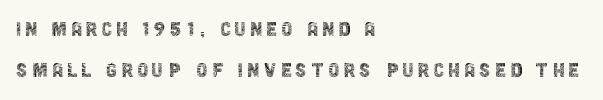
The space directly below the letters is spotless. The lines sit at an ordinary, default distance from one another. This reads as an unemphasized weight, regular at the heaviest. The typesetter chose a ragged-right arrangement here. It's the straight-up-and-down kind of type.
